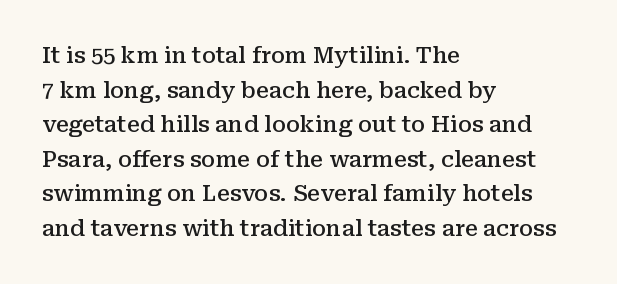
The font's upright variant was chosen for this text. Is the letter spacing exaggerated? No — it looks like the ordinary default. The face used here is a semibold: visibly heavier than regular, lighter than bold. Students, observe: this is what conventionally led text looks like. Every row of glyphs begins at an identical x-position on the left. Words float on clear page, feet unadorned.
